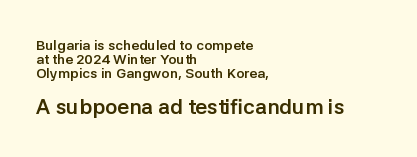
Q: Is the text bold? A: Yes.
Q: Is the text italic (slanted)? A: No, it is upright.
Q: Is the text underlined? A: No.
Q: How is the paragraph aligned? A: Left-aligned.
Q: Is the spacing between letters normal or unusually wide? A: Normal.
Q: Is the spacing between lines tight, normal or loose? A: Tight.
Q: Which block of text is set in a larger size, the first (top) or the second (bottom)? A: The second (bottom) one.
